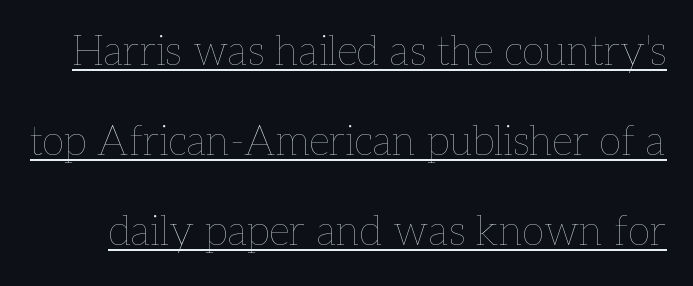
Q: Is the text bold? A: No.
Q: Is the text italic (slanted)? A: No, it is upright.
Q: Is the text underlined? A: Yes.
Q: Is the spacing between letters normal or unusually wide? A: Normal.
Q: Is the spacing between lines tight, normal or loose? A: Loose.
Q: Width (condensed, normal, or wide)? A: Normal.
Q: Stroke contrast? A: Low.
Q: x-height? A: Medium.
Q: Monospaced? A: No.
